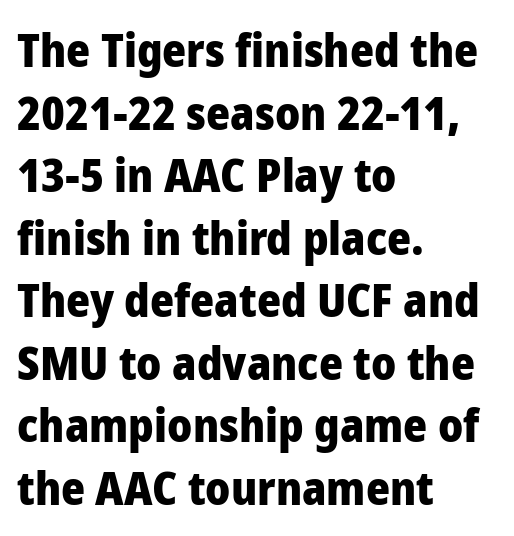
In terms of letterspacing, this is plain default setting. Students, this is bold: see how much ink each stroke carries. Descender tails drop into unmarked territory. This sample keeps an unexceptional amount of space between lines. In terms of letterform style, serifs are entirely absent. The passage is arranged the way most books set body copy — flush left.
